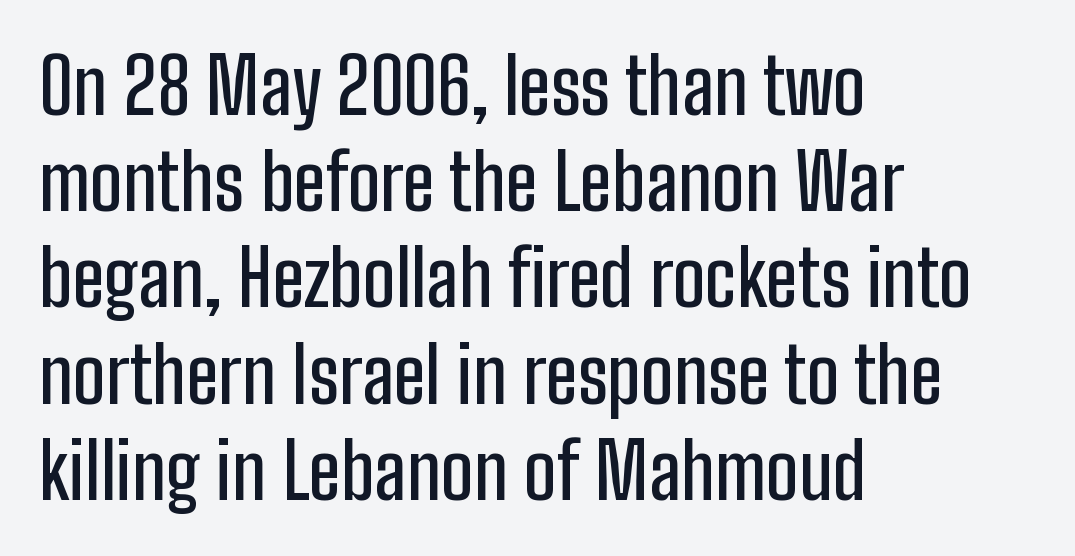
The image shows 77 px condensed sans-serif type, upright; set left-aligned, normal line spacing (1.25x), normal letter spacing, not underlined; low stroke contrast and a medium x-height.
